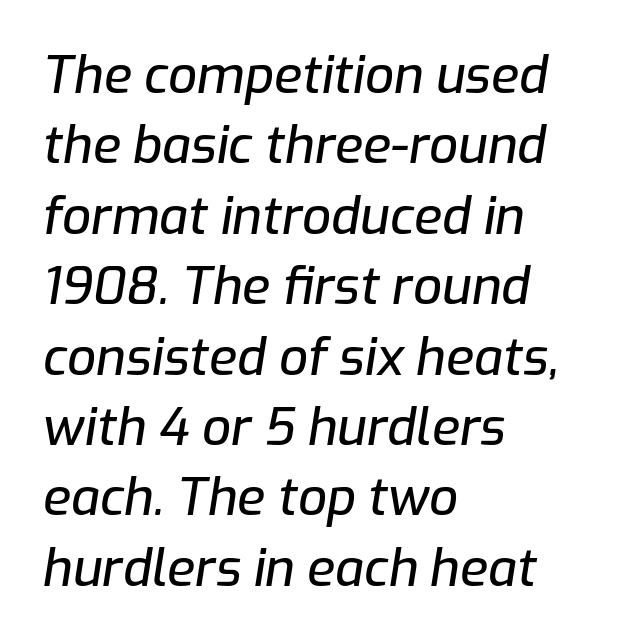
Q: Is the text italic (slanted)? A: Yes, it leans right by about 9 degrees.
Q: Is the text underlined? A: No.
Q: How is the paragraph aligned? A: Left-aligned.
Q: Is the spacing between letters normal or unusually wide? A: Normal.
Q: Is the spacing between lines tight, normal or loose? A: Normal.
Q: Width (condensed, normal, or wide)? A: Normal.
Q: Stroke contrast? A: Low.
Q: x-height? A: Medium.
Q: Monospaced? A: No.
